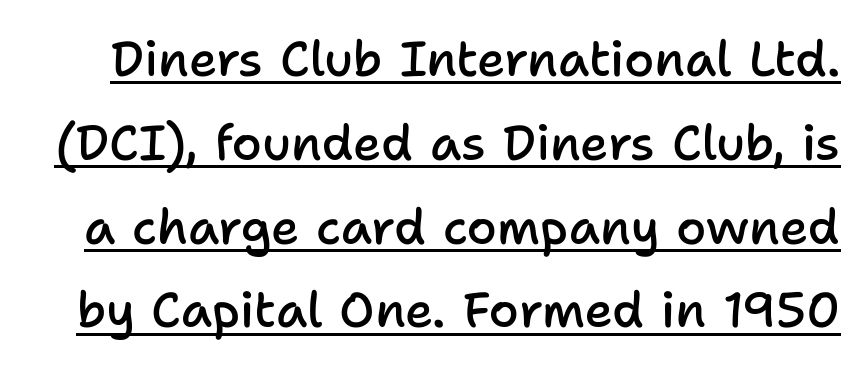
{"serif": "no", "italic": "no", "bold": "semi", "weight": "semibold", "width": "normal", "stroke_contrast": "low", "x_height": "medium", "monospaced": "no", "underline": "yes", "line_spacing_ratio": 1.71, "letter_spacing": "normal", "letter_spacing_em": 0.0, "glyph_px": 49}
